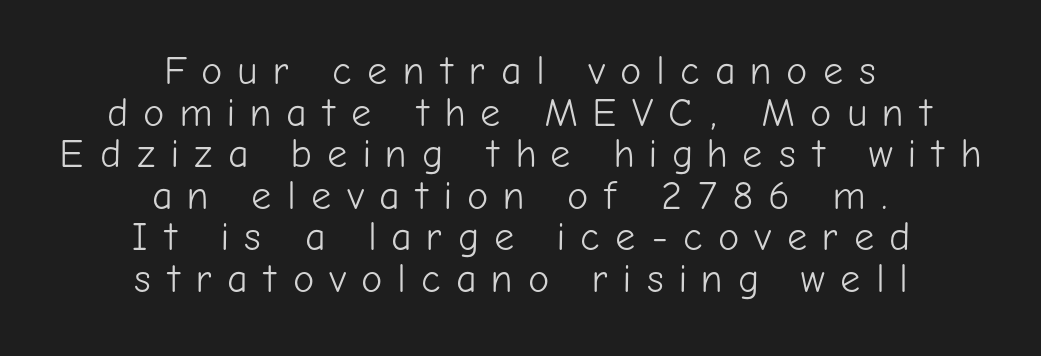
These lines are rendered in a variable-pitch font. A quiet, ordinary-to-light weight characterises the typeface. Notice how the stems are strictly vertical — no italics here. The tracking jumps out immediately: characters are airy and widely separated.
